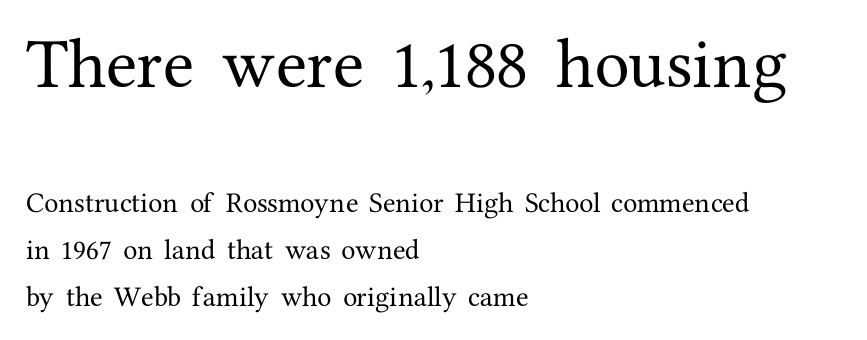
The image shows 57 px serif type, upright; set left-aligned, loose line spacing (2.03x), normal letter spacing, not underlined; the first (top) block is 2.48x larger; medium stroke contrast and a medium x-height.
